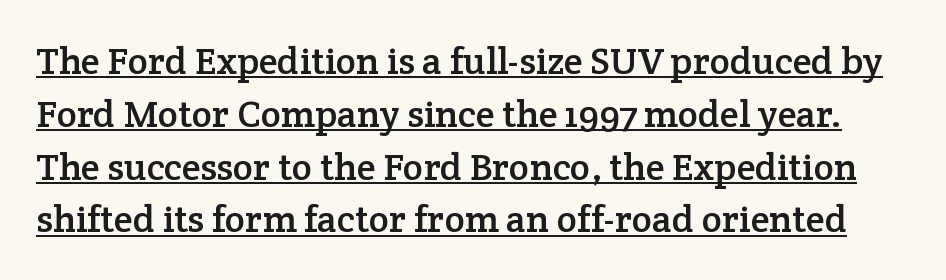
Compared with typical body copy, the letter spacing here is the same. Think of a printed novel: that variable character pitch is what you see here. Underline: present. Small tapered or slab feet sit at the stroke ends, so this counts as serif.
